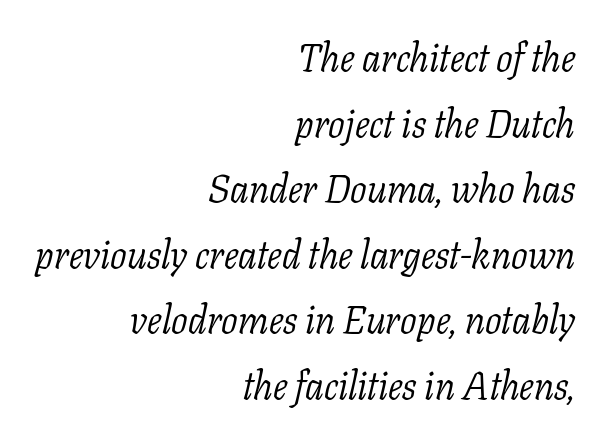
The image shows 39 px light serif type, italic (leaning right); set right-aligned, normal line spacing (1.68x), normal letter spacing, not underlined; low stroke contrast and a medium x-height.
